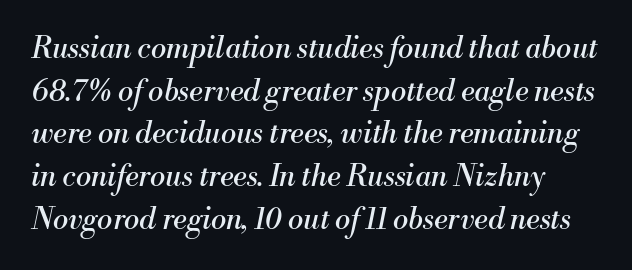
The image shows 29 px regular-weight serif type, italic (leaning right); set normal line spacing (1.47x), normal letter spacing, not underlined; medium stroke contrast and a small x-height.
